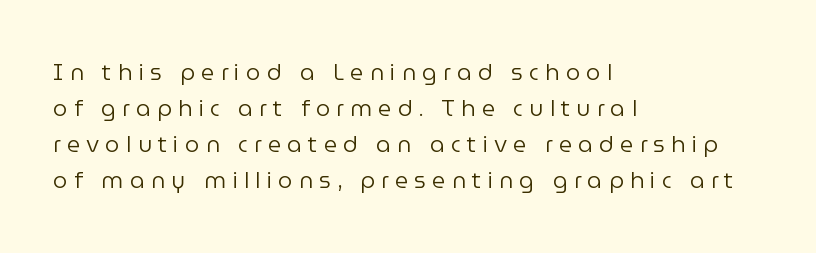
The image shows 23 px text type, upright; set left-aligned, normal line spacing (1.57x), unusually wide letter spacing (+0.27 em), not underlined.
